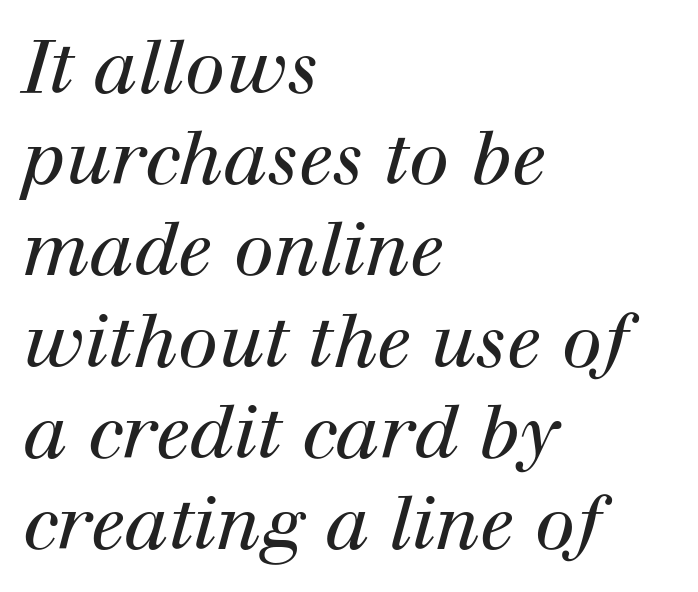
Q: Is the text bold? A: No.
Q: Is the text italic (slanted)? A: Yes, it leans right by about 12 degrees.
Q: Is the typeface a serif or a sans-serif typeface? A: Serif.
Q: Is the text underlined? A: No.
Q: How is the paragraph aligned? A: Left-aligned.
Q: Is the spacing between letters normal or unusually wide? A: Normal.
Q: Is the spacing between lines tight, normal or loose? A: Normal.
Q: Width (condensed, normal, or wide)? A: Normal.
Q: Stroke contrast? A: High.
Q: x-height? A: Medium.
Q: Monospaced? A: No.
